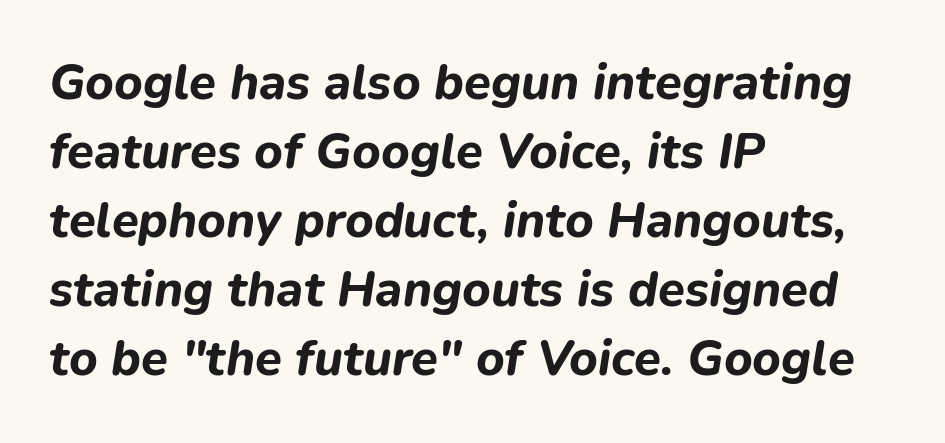
{"italic": "yes", "lean": "right", "slant_degrees": 9, "bold": "yes", "weight": "bold", "width": "normal", "stroke_contrast": "low", "x_height": "medium", "monospaced": "no", "underline": "no", "align": "left", "line_spacing": "normal", "line_spacing_ratio": 1.41, "letter_spacing": "normal", "letter_spacing_em": 0.0, "glyph_px": 49}
